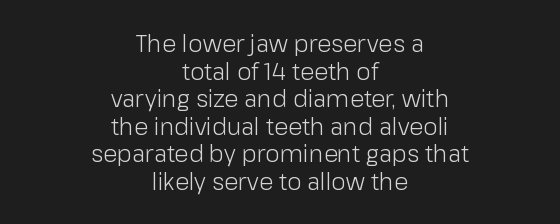
The image shows 23 px text type, upright; set centered, line spacing 1.2x, normal letter spacing, not underlined.
